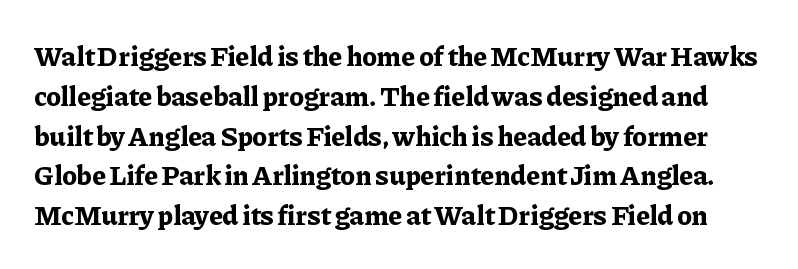
{"serif": "yes", "italic": "no", "bold": "yes", "weight": "bold", "width": "normal", "stroke_contrast": "low", "x_height": "medium", "monospaced": "no", "underline": "no", "line_spacing": "normal", "line_spacing_ratio": 1.42, "letter_spacing": "normal", "letter_spacing_em": 0.0, "glyph_px": 28}
